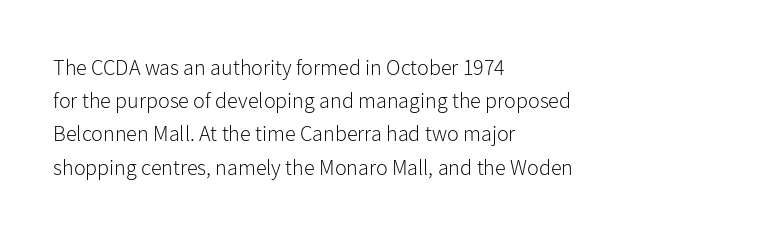
The image shows 22 px text type, upright; set left-aligned, normal line spacing (1.51x), normal letter spacing, not underlined.
